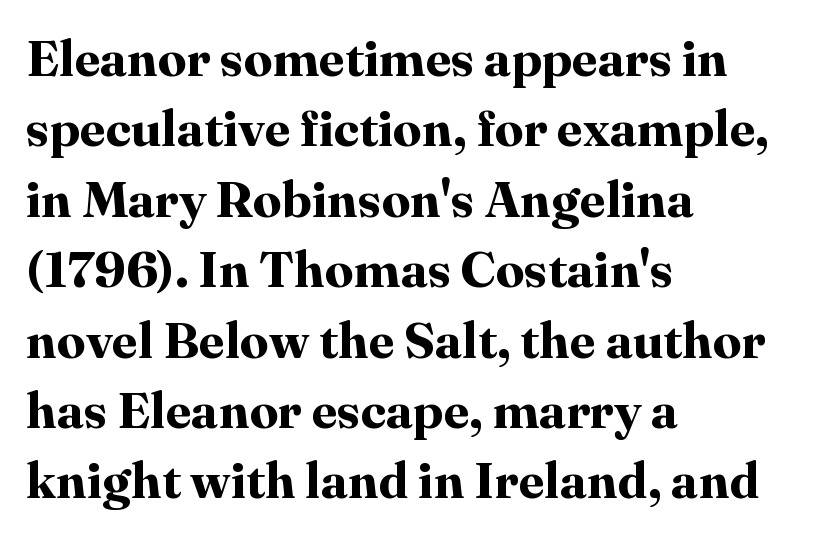
{"serif": "yes", "italic": "no", "bold": "yes", "weight": "bold", "width": "normal", "stroke_contrast": "high", "x_height": "medium", "monospaced": "no", "underline": "no", "align": "left", "line_spacing": "normal", "line_spacing_ratio": 1.38, "letter_spacing": "normal", "letter_spacing_em": 0.0, "glyph_px": 51}
